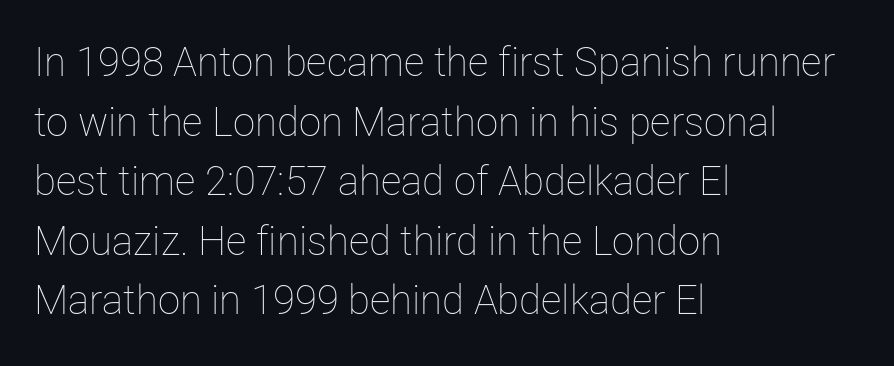
The image shows 40 px thin type, upright; set left-aligned, normal line spacing (1.49x), normal letter spacing, not underlined; low stroke contrast and a medium x-height.
